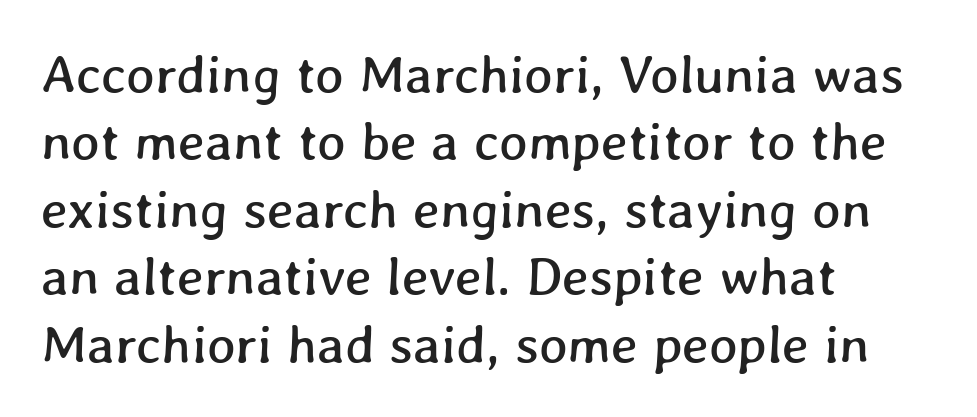
The image shows 54 px text type; set left-aligned, normal line spacing (1.25x), normal letter spacing, not underlined; low stroke contrast and a medium x-height.
